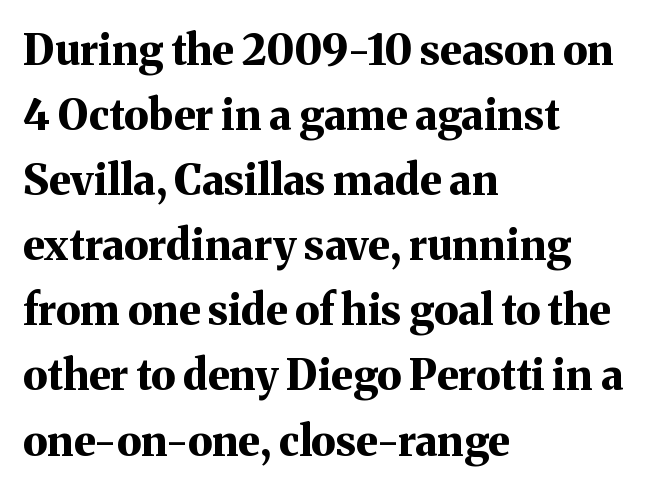
Do the characters align in a grid? No, the font is proportional. What kind of face is this? One with serifs. The letters stand upright; this is a roman face. Students, this is bold: see how much ink each stroke carries.
